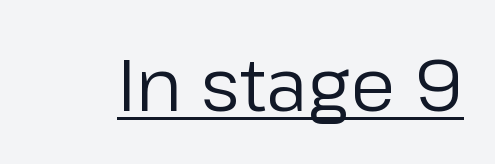
The image shows 73 px regular-weight sans-serif type, upright; set normal letter spacing, underlined; low stroke contrast and a medium x-height.
